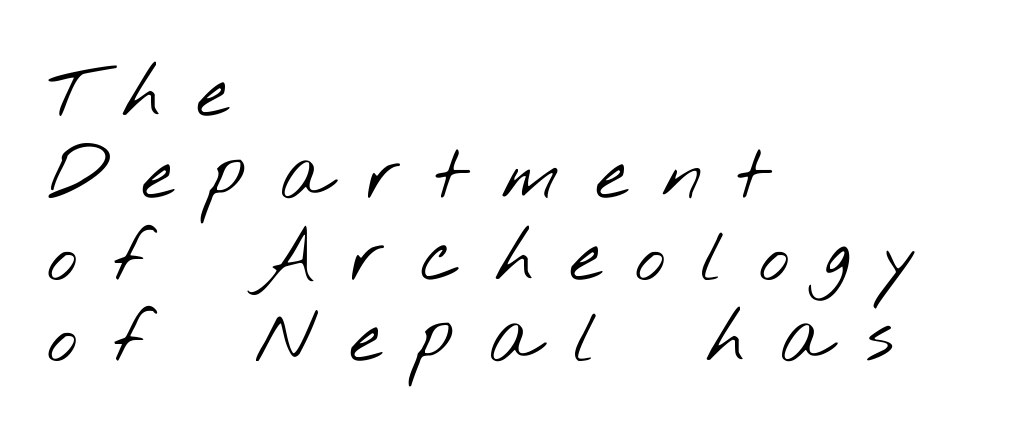
The image shows 73 px light, wide sans-serif type; set left-aligned, tight line spacing (1.12x), unusually wide letter spacing (+0.48 em), not underlined; low stroke contrast and a small x-height.
